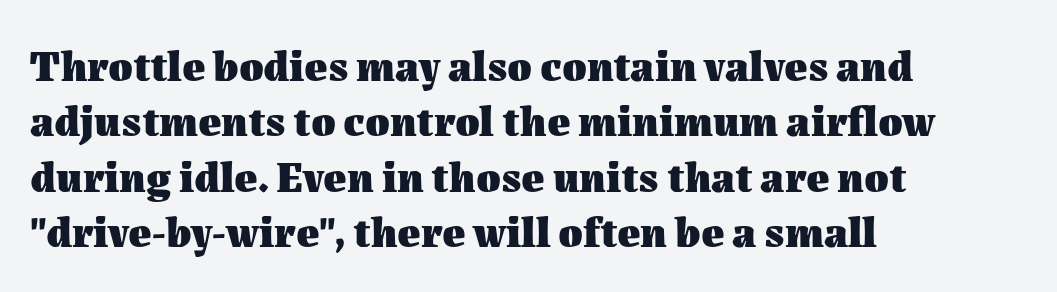
Q: Is the text bold? A: Yes.
Q: Is the text italic (slanted)? A: No, it is upright.
Q: Is the text underlined? A: No.
Q: How is the paragraph aligned? A: Left-aligned.
Q: Is the spacing between letters normal or unusually wide? A: Normal.
Q: Is the spacing between lines tight, normal or loose? A: Normal.
Q: Width (condensed, normal, or wide)? A: Normal.
Q: Stroke contrast? A: Medium.
Q: x-height? A: Medium.
Q: Monospaced? A: No.
